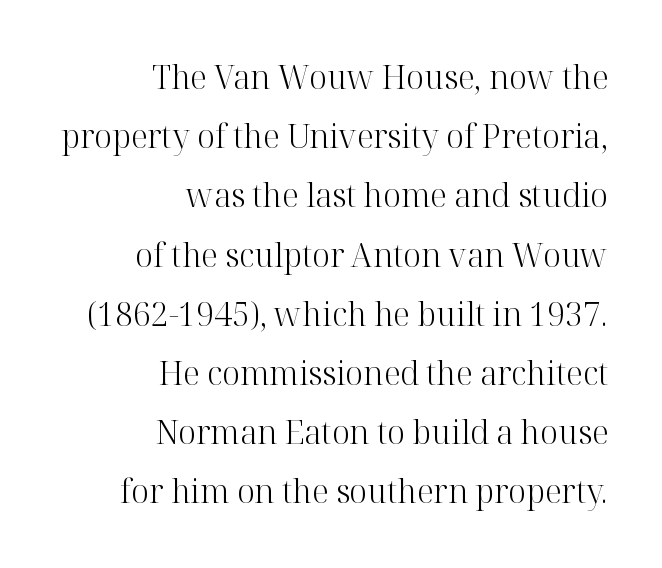
The image shows 32 px light serif type, upright; set right-aligned, line spacing 1.85x, normal letter spacing, not underlined; high stroke contrast and a medium x-height.
